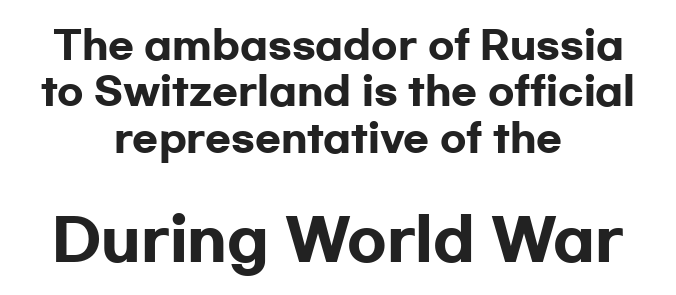
Q: Is the text bold? A: Yes.
Q: Is the text italic (slanted)? A: No, it is upright.
Q: Is the typeface a serif or a sans-serif typeface? A: Sans-serif.
Q: Is the text underlined? A: No.
Q: How is the paragraph aligned? A: Centered.
Q: Is the spacing between letters normal or unusually wide? A: Normal.
Q: Which block of text is set in a larger size, the first (top) or the second (bottom)? A: The second (bottom) one.
Q: Width (condensed, normal, or wide)? A: Wide.
Q: Stroke contrast? A: Low.
Q: x-height? A: Medium.
Q: Monospaced? A: No.
